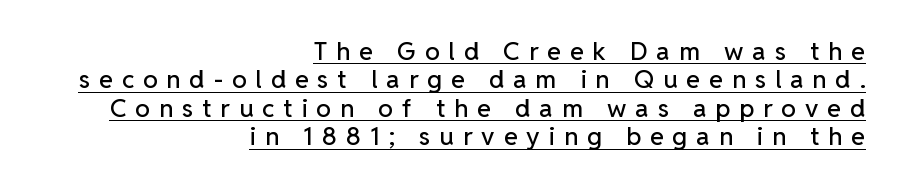
The image shows 25 px text type, upright; set right-aligned, tight line spacing (1.14x), unusually wide letter spacing (+0.36 em), underlined.
